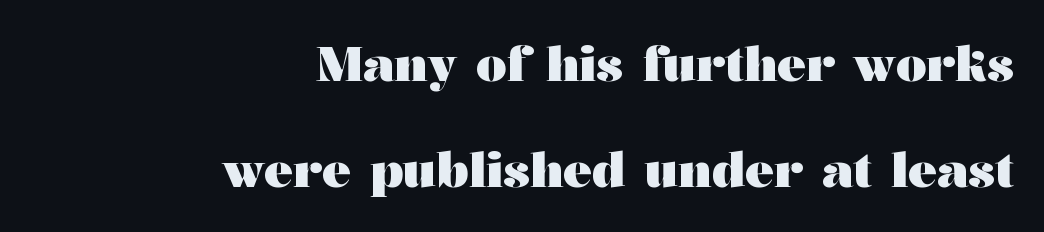
The image shows 48 px heavy, wide serif type, upright; set right-aligned, loose line spacing (2.2x), normal letter spacing, not underlined; medium stroke contrast and a medium x-height.
